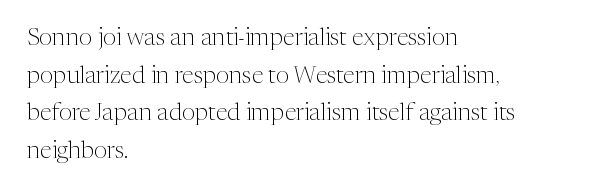
The setting favours the left margin, as ordinary paragraphs usually do. The face looks like a standard text weight, possibly lighter. Each row of text sits above clean, open space. Posture: straight, roman, zero tilt.
